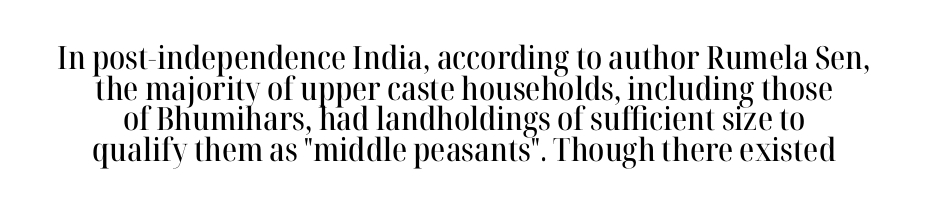
{"serif": "yes", "italic": "no", "width": "normal", "stroke_contrast": "high", "x_height": "medium", "monospaced": "no", "underline": "no", "line_spacing": "tight", "line_spacing_ratio": 0.96, "letter_spacing": "normal", "letter_spacing_em": 0.0, "glyph_px": 32}
